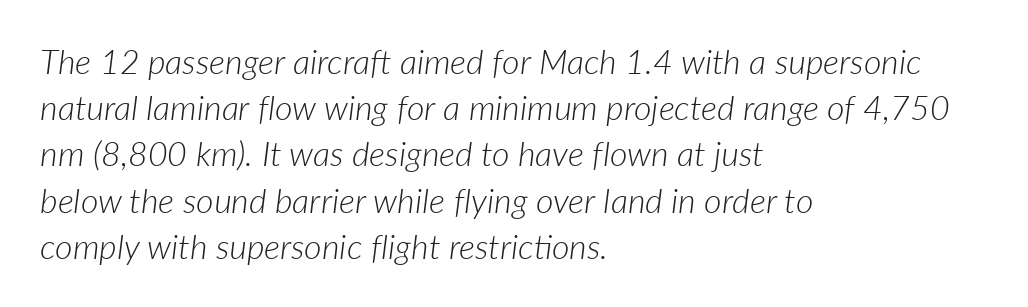
Each row of text sits above clean, open space. You can tell it's italic because the verticals aren't actually vertical. The font is comparable to plain body text, perhaps lighter. This rendering uses left alignment, leaving the right contour irregular.
